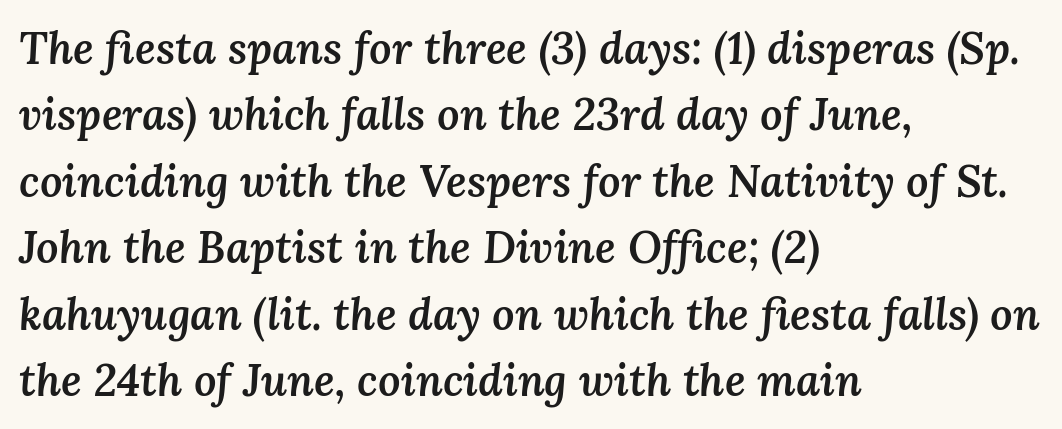
The image shows 44 px semibold type, italic (leaning right); set left-aligned, normal line spacing (1.51x), normal letter spacing, not underlined; medium stroke contrast and a medium x-height.
